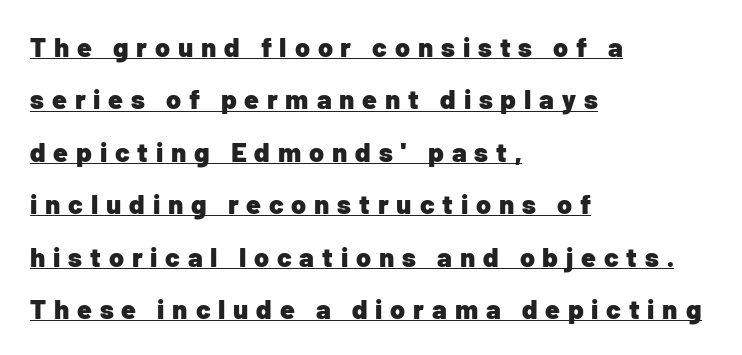
Q: Is the text bold? A: Yes.
Q: Is the text italic (slanted)? A: No, it is upright.
Q: Is the text underlined? A: Yes.
Q: How is the paragraph aligned? A: Left-aligned.
Q: Is the spacing between letters normal or unusually wide? A: Unusually wide.
Q: Is the spacing between lines tight, normal or loose? A: Loose.
